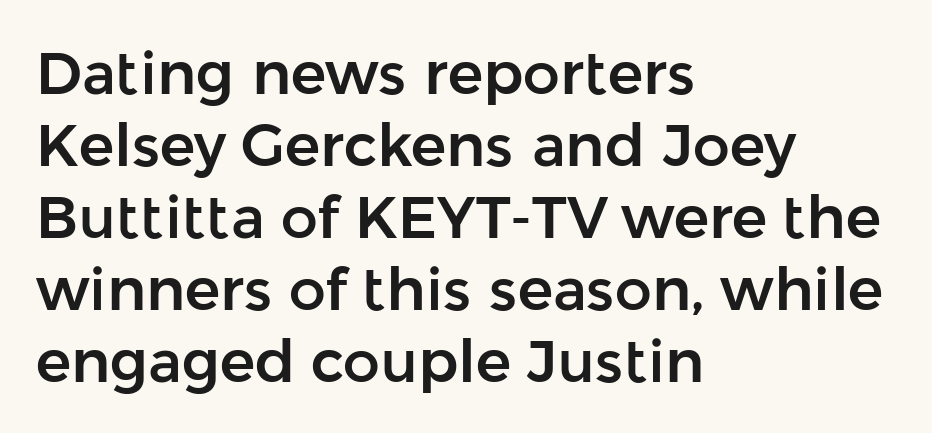
The image shows 59 px sans-serif type, upright; set left-aligned, line spacing 1.22x, normal letter spacing, not underlined; low stroke contrast and a medium x-height.
